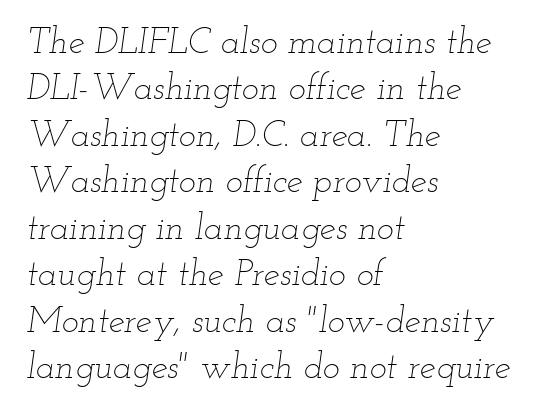
Descenders hang freely into open space. Leading matches the norm, producing a regular column. The strokes carry an ordinary text weight at most. These lines were composed using italics. What stands out about the letter spacing? Nothing — it is the standard amount. Which margin do the lines hug? The left one — the right edge is uneven.
